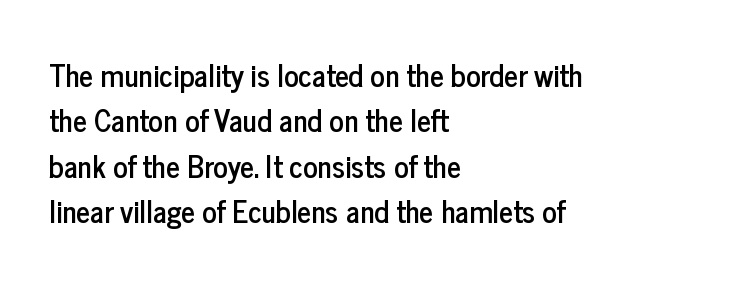
{"serif": "no", "italic": "no", "width": "condensed", "stroke_contrast": "low", "x_height": "medium", "monospaced": "no", "underline": "no", "align": "left", "line_spacing": "normal", "line_spacing_ratio": 1.51, "letter_spacing": "normal", "letter_spacing_em": 0.0, "glyph_px": 30}
